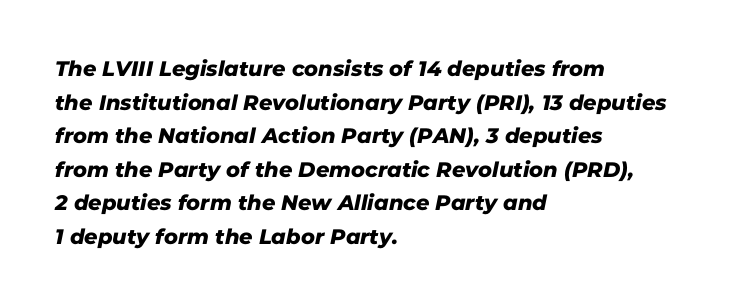
The image shows 21 px text type; set left-aligned, normal line spacing (1.6x), normal letter spacing, not underlined.
